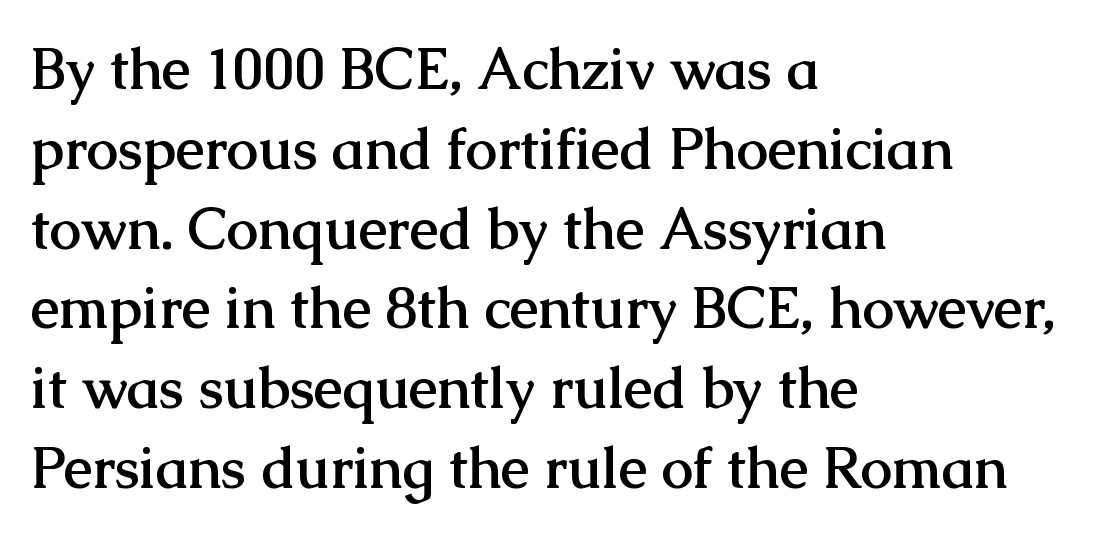
Q: Is the text bold? A: Yes.
Q: Is the text italic (slanted)? A: No, it is upright.
Q: Is the typeface a serif or a sans-serif typeface? A: Serif.
Q: Is the text underlined? A: No.
Q: How is the paragraph aligned? A: Left-aligned.
Q: Is the spacing between letters normal or unusually wide? A: Normal.
Q: Is the spacing between lines tight, normal or loose? A: Normal.
Q: Width (condensed, normal, or wide)? A: Normal.
Q: Stroke contrast? A: Medium.
Q: x-height? A: Medium.
Q: Monospaced? A: No.
